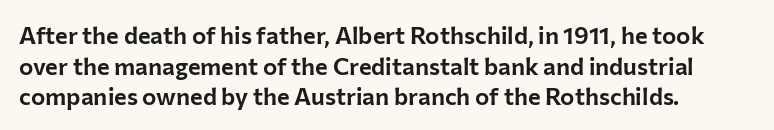
{"italic": "no", "underline": "no", "align": "left", "line_spacing": "normal", "line_spacing_ratio": 1.28, "letter_spacing": "normal", "letter_spacing_em": 0.0, "glyph_px": 24}
